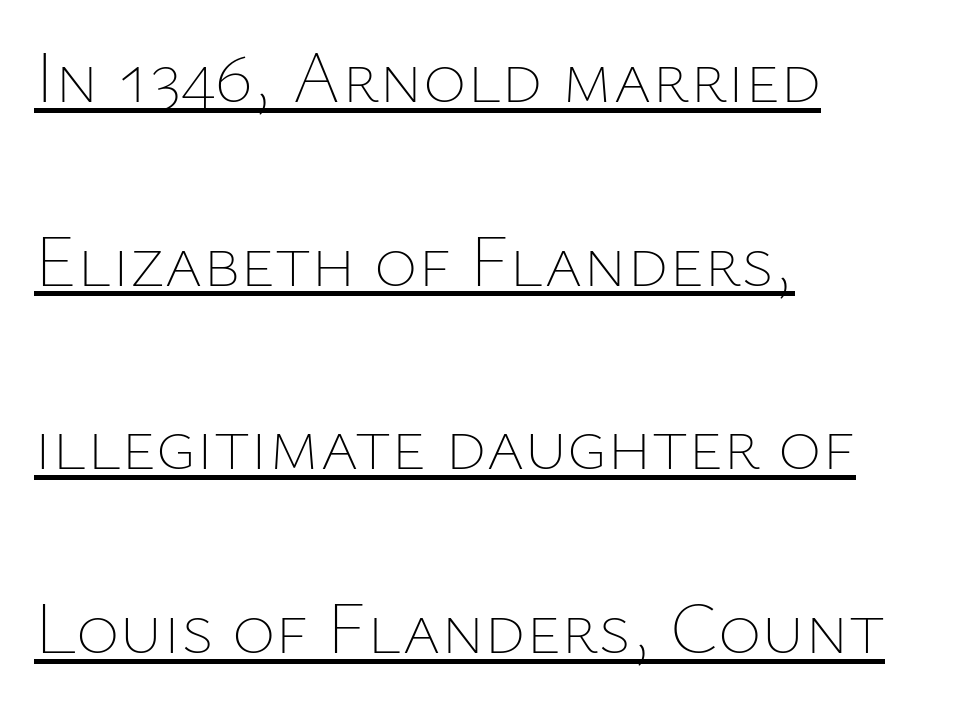
The image shows 74 px thin type, upright; set left-aligned, loose line spacing (2.48x), normal letter spacing, underlined; low stroke contrast and a medium x-height.
